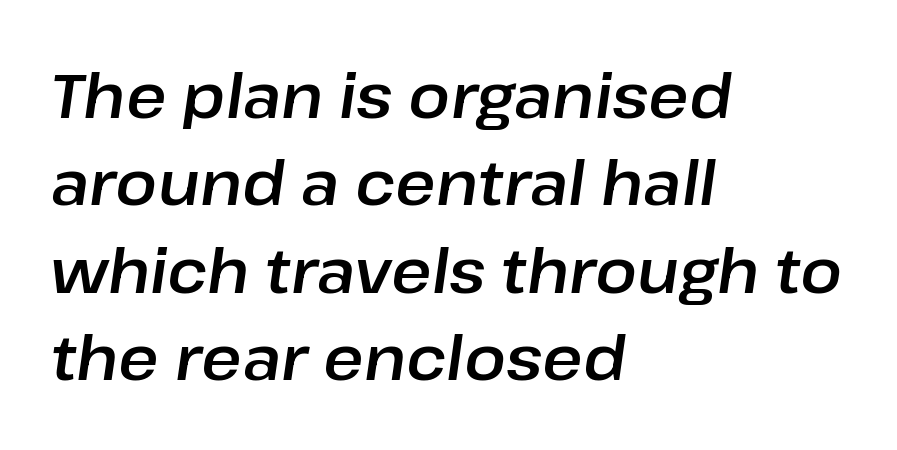
Q: Is the text italic (slanted)? A: Yes, it leans right by about 8 degrees.
Q: Is the text underlined? A: No.
Q: How is the paragraph aligned? A: Left-aligned.
Q: Is the spacing between letters normal or unusually wide? A: Normal.
Q: Is the spacing between lines tight, normal or loose? A: Normal.
Q: Width (condensed, normal, or wide)? A: Normal.
Q: Stroke contrast? A: Low.
Q: x-height? A: Medium.
Q: Monospaced? A: No.
